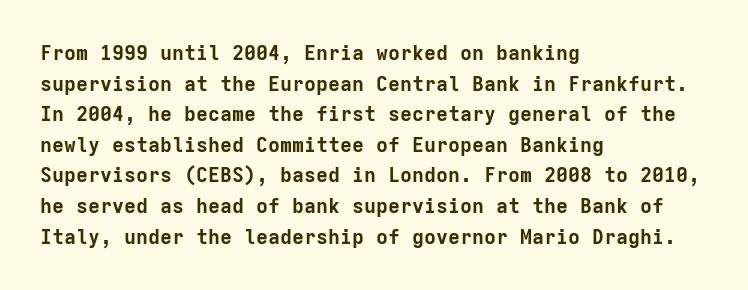
{"italic": "no", "bold": "yes", "underline": "no", "align": "left", "line_spacing": "normal", "line_spacing_ratio": 1.53, "letter_spacing": "normal", "letter_spacing_em": 0.0, "glyph_px": 20}
